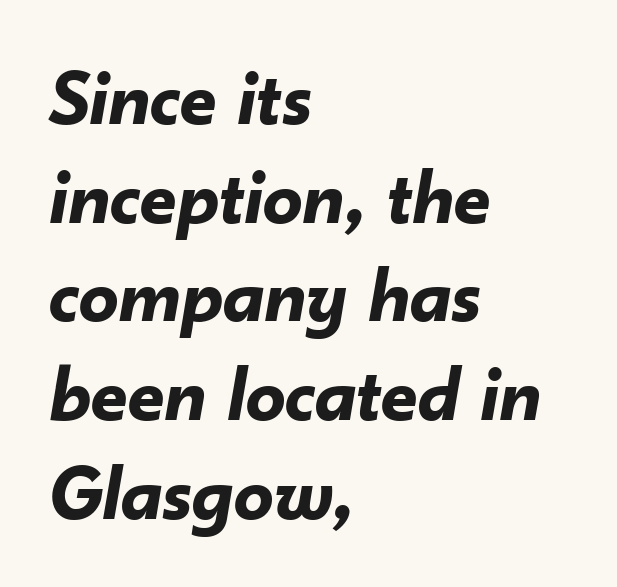
A clean baseline with only descenders dipping below it. A typesetter would call this proportional, since set widths differ per character. Whoever set this chose a conventional vertical rhythm. Every character sits at an angle, as italics do.
